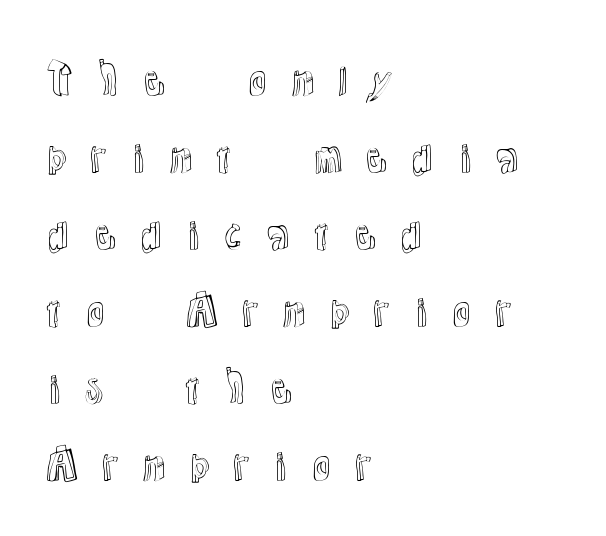
The image shows 41 px text type, upright; set left-aligned, line spacing 1.88x, unusually wide letter spacing (+0.44 em), not underlined; a medium x-height.
